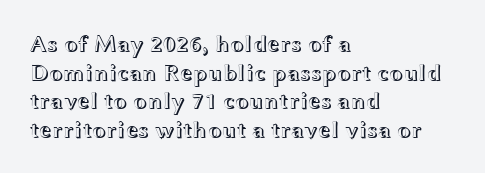
The image shows 23 px text type, upright; set left-aligned, line spacing 1.24x, normal letter spacing, not underlined.
